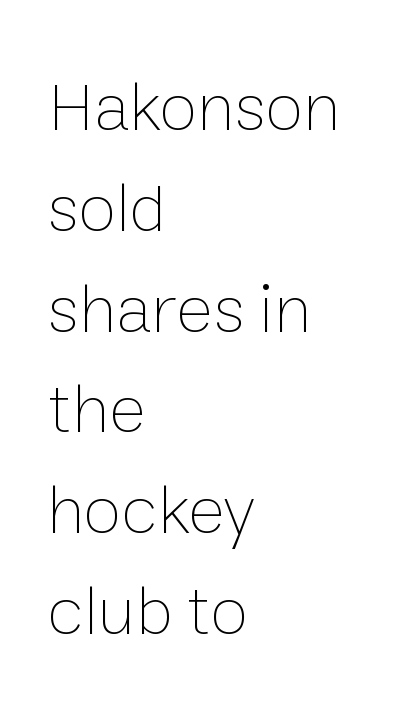
Q: Is the text bold? A: No.
Q: Is the text italic (slanted)? A: No, it is upright.
Q: Is the text underlined? A: No.
Q: How is the paragraph aligned? A: Left-aligned.
Q: Is the spacing between letters normal or unusually wide? A: Normal.
Q: Is the spacing between lines tight, normal or loose? A: Normal.
Q: Width (condensed, normal, or wide)? A: Normal.
Q: Stroke contrast? A: Low.
Q: x-height? A: Medium.
Q: Monospaced? A: No.
